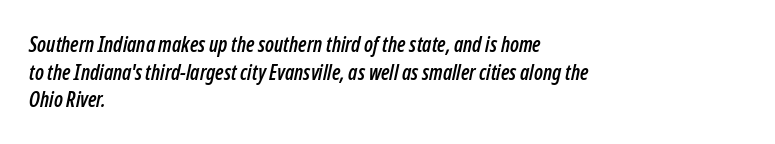
Q: Is the text italic (slanted)? A: Yes, it leans right by about 12 degrees.
Q: Is the text underlined? A: No.
Q: How is the paragraph aligned? A: Left-aligned.
Q: Is the spacing between letters normal or unusually wide? A: Normal.
Q: Is the spacing between lines tight, normal or loose? A: Normal.
